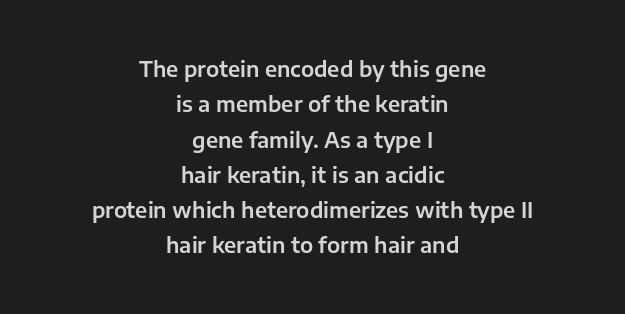
Glyph-to-glyph distance matches everyday printed text. A student would call this center alignment; a typographer would say set centered. Do the letters lean? They stand straight. The passage shown is not underscored anywhere. Line spacing here is normal.
